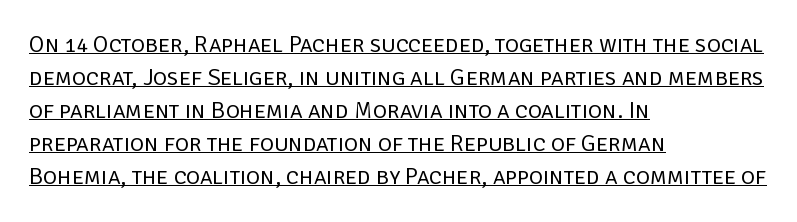
The strokes are not fattened; the text isn't bold. A classic flush-left, rag-right setting is used for this passage. Standard letterfit; no display-style spreading of the glyphs. The space between consecutive lines is moderate. Students, observe the line beneath the letters — that is underlining. Italic? Not at all — the glyphs are vertical.
